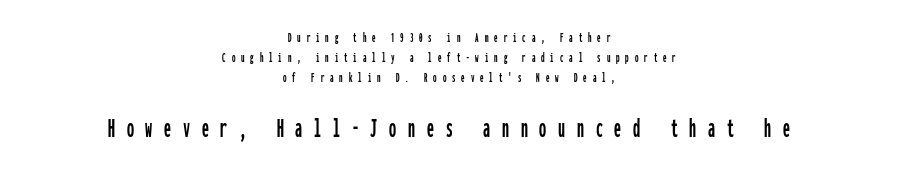
The image shows 28 px condensed sans-serif type, upright, monospaced; set centered, normal line spacing (1.44x), unusually wide letter spacing (+0.42 em), not underlined; the second (bottom) block is 2.0x larger; low stroke contrast and a medium x-height.
